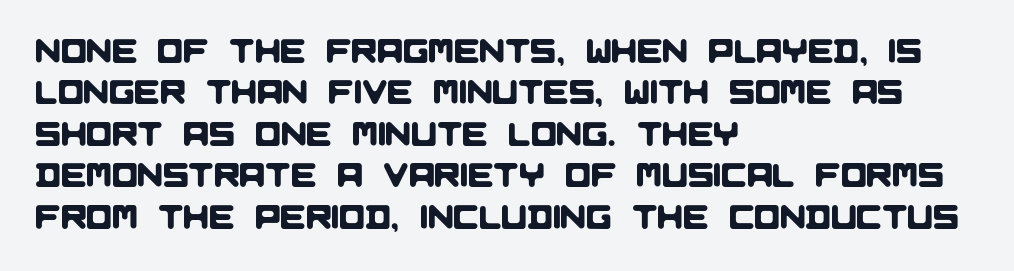
Q: Is the typeface a serif or a sans-serif typeface? A: Sans-serif.
Q: Is the text underlined? A: No.
Q: How is the paragraph aligned? A: Left-aligned.
Q: Is the spacing between letters normal or unusually wide? A: Normal.
Q: Width (condensed, normal, or wide)? A: Normal.
Q: Stroke contrast? A: Low.
Q: x-height? A: Large.
Q: Monospaced? A: No.
